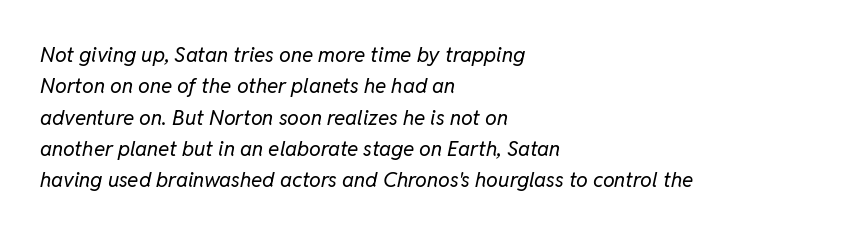
Q: Is the text bold? A: No.
Q: Is the text italic (slanted)? A: Yes, it leans right by about 11 degrees.
Q: Is the text underlined? A: No.
Q: How is the paragraph aligned? A: Left-aligned.
Q: Is the spacing between letters normal or unusually wide? A: Normal.
Q: Is the spacing between lines tight, normal or loose? A: Normal.
